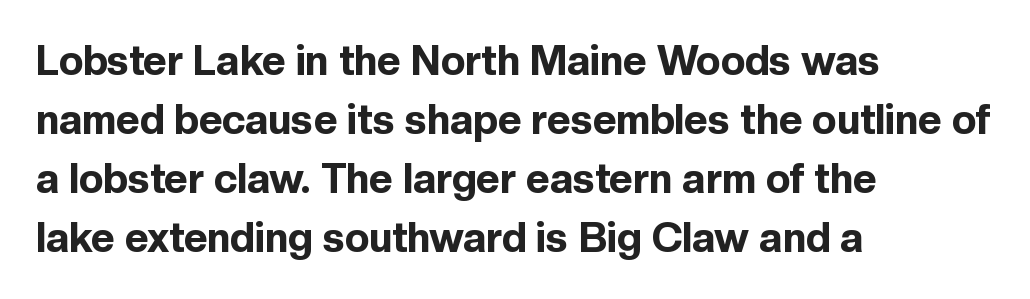
{"serif": "no", "italic": "no", "bold": "yes", "weight": "bold", "width": "normal", "x_height": "medium", "monospaced": "no", "underline": "no", "align": "left", "line_spacing": "normal", "line_spacing_ratio": 1.44, "letter_spacing": "normal", "letter_spacing_em": 0.0, "glyph_px": 41}
